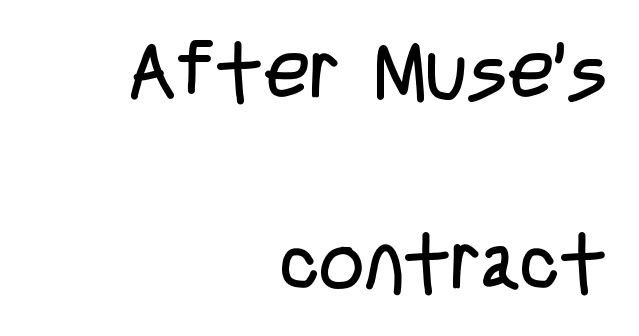
Q: Is the text bold? A: No.
Q: Is the text italic (slanted)? A: No, it is upright.
Q: Is the typeface a serif or a sans-serif typeface? A: Sans-serif.
Q: Is the text underlined? A: No.
Q: How is the paragraph aligned? A: Right-aligned.
Q: Is the spacing between letters normal or unusually wide? A: Normal.
Q: Is the spacing between lines tight, normal or loose? A: Loose.
Q: Width (condensed, normal, or wide)? A: Condensed.
Q: Stroke contrast? A: Low.
Q: x-height? A: Large.
Q: Monospaced? A: No.
